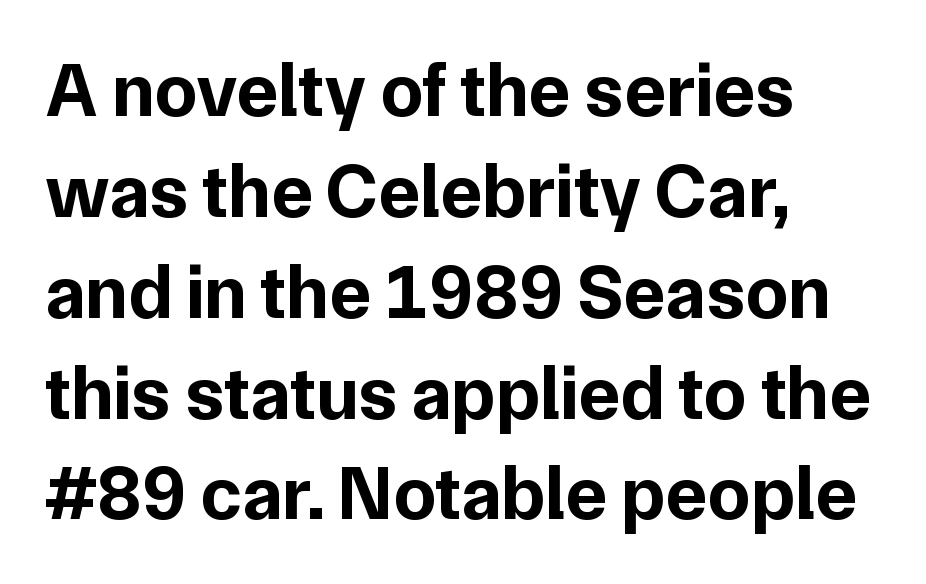
{"serif": "no", "italic": "no", "bold": "yes", "weight": "bold", "width": "normal", "stroke_contrast": "low", "x_height": "medium", "monospaced": "no", "underline": "no", "align": "left", "line_spacing": "normal", "line_spacing_ratio": 1.31, "letter_spacing": "normal", "letter_spacing_em": 0.0, "glyph_px": 77}
